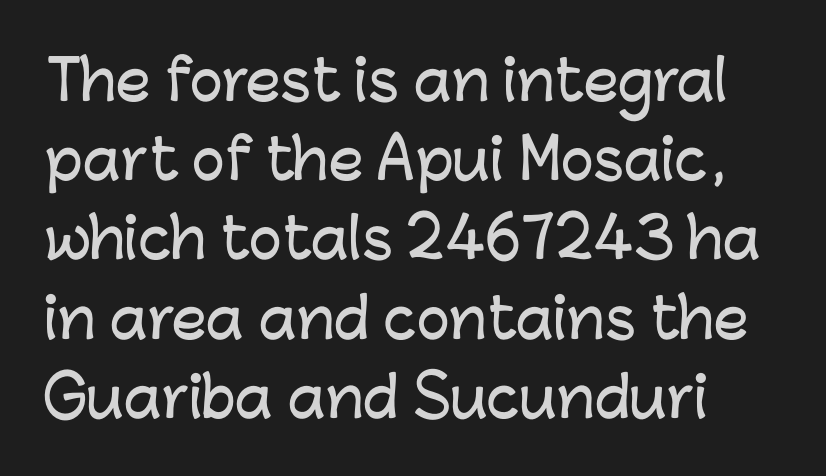
The image shows 55 px sans-serif type, upright; set normal line spacing (1.44x), normal letter spacing, not underlined; low stroke contrast and a medium x-height.
